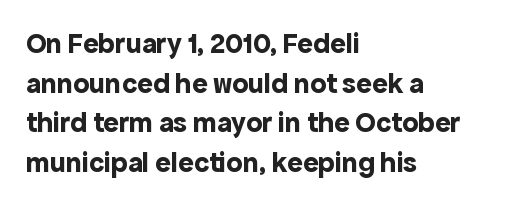
{"serif": "no", "italic": "no", "bold": "yes", "weight": "bold", "width": "normal", "x_height": "medium", "monospaced": "no", "underline": "no", "align": "left", "line_spacing": "normal", "line_spacing_ratio": 1.37, "letter_spacing": "normal", "letter_spacing_em": 0.0, "glyph_px": 29}
